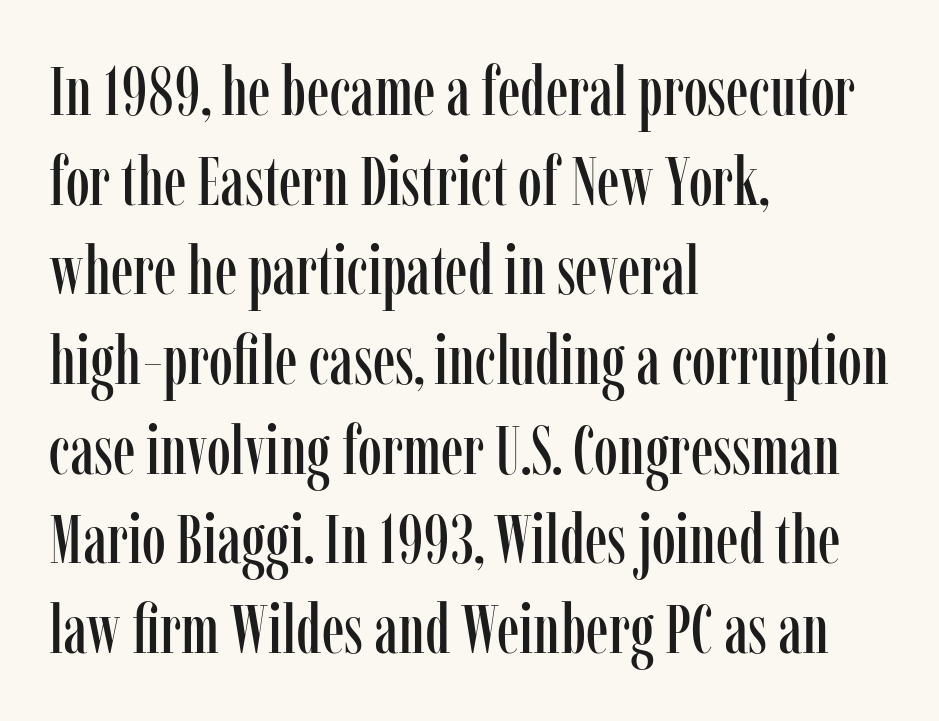
The image shows 69 px condensed serif type, upright; set left-aligned, normal line spacing (1.3x), normal letter spacing, not underlined; low stroke contrast and a medium x-height.
